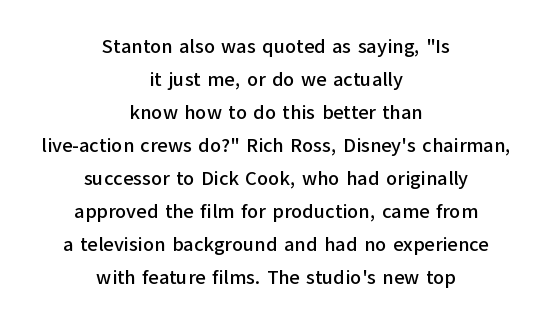
The rendering uses a moderate line-height, typical for paragraphs. The area under the type is left untouched. Nope, not italic — everything's standing straight. What stands out about the letter spacing? Nothing — it is the standard amount.
